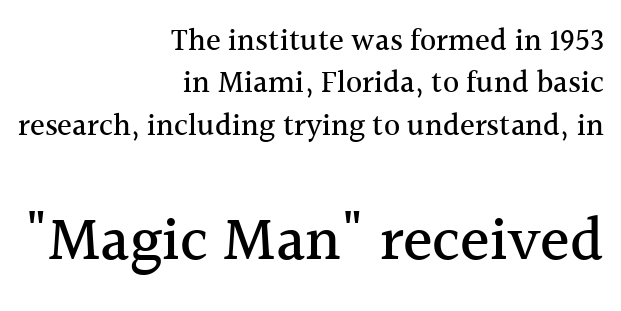
The image shows 62 px serif type, upright; set right-aligned, normal line spacing (1.37x), normal letter spacing, not underlined; the second (bottom) block is 2.0x larger; a medium x-height.
